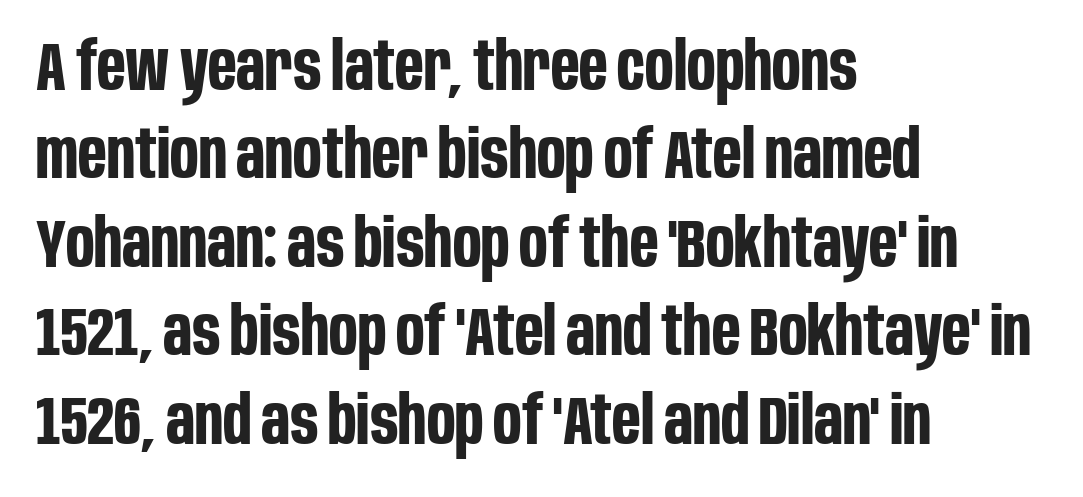
The image shows 67 px bold, condensed sans-serif type, upright; set left-aligned, normal line spacing (1.32x), normal letter spacing, not underlined; low stroke contrast and a large x-height.
